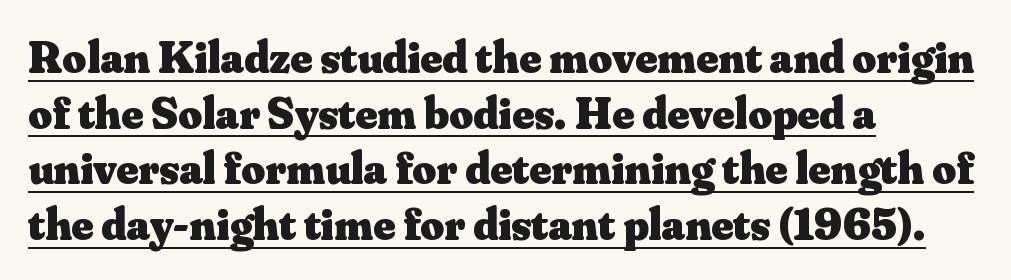
This rendering features underlined lettering. A serif font was chosen for this passage. Here the designer chose a conventional face with non-uniform glyph widths. Notice how thick the strokes are: this is what a full bold looks like. Observe the ordinary spacing: letters are neighbours, not strangers.
